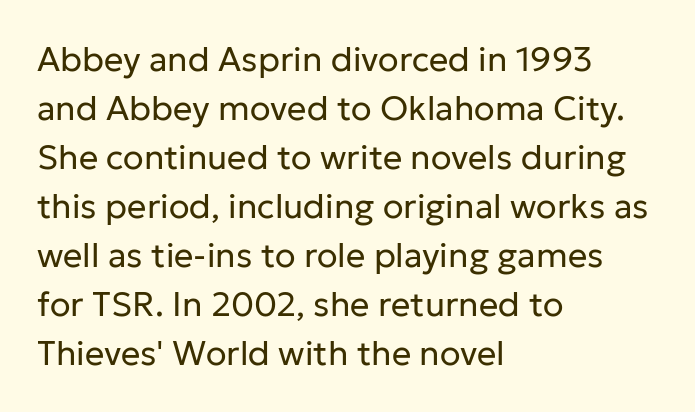
Q: Is the text bold? A: No.
Q: Is the text italic (slanted)? A: No, it is upright.
Q: Is the typeface a serif or a sans-serif typeface? A: Sans-serif.
Q: Is the text underlined? A: No.
Q: How is the paragraph aligned? A: Left-aligned.
Q: Is the spacing between letters normal or unusually wide? A: Normal.
Q: Is the spacing between lines tight, normal or loose? A: Normal.
Q: Width (condensed, normal, or wide)? A: Normal.
Q: Stroke contrast? A: Low.
Q: x-height? A: Medium.
Q: Monospaced? A: No.
